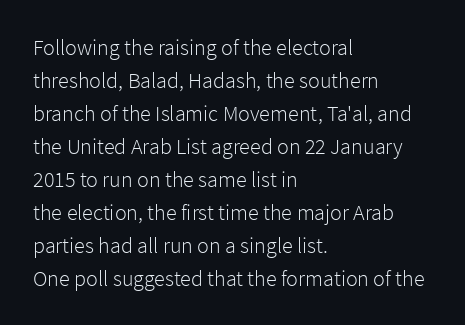
In terms of leading, this rendering sits right in the middle. Quick note: not italic, upright. Stems here are at most as thick as an everyday book face. Letter spacing: default.
